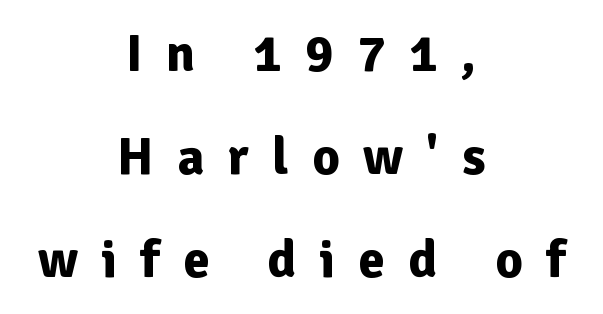
The image shows 53 px bold sans-serif type, upright; set centered, loose line spacing (1.94x), unusually wide letter spacing (+0.44 em), not underlined; low stroke contrast and a medium x-height.
